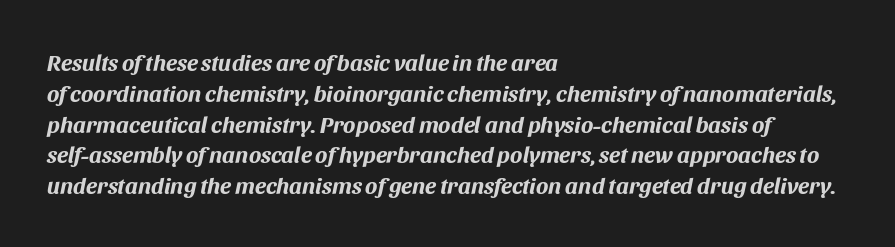
Honestly, the letter spacing is just normal — you wouldn't notice it. This sample keeps an unexceptional amount of space between lines. The space beneath each line is pristine and unruled. In CSS terms this would be text-align: left. Bold? Absolutely — the strokes are thick and heavy.
